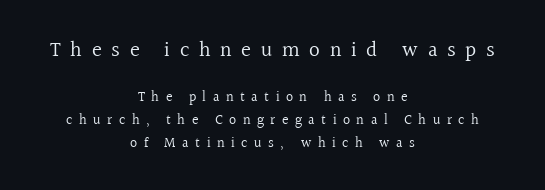
Q: Is the text bold? A: No.
Q: Is the text italic (slanted)? A: No, it is upright.
Q: Is the text underlined? A: No.
Q: How is the paragraph aligned? A: Centered.
Q: Is the spacing between letters normal or unusually wide? A: Unusually wide.
Q: Is the spacing between lines tight, normal or loose? A: Normal.
Q: Which block of text is set in a larger size, the first (top) or the second (bottom)? A: The first (top) one.
